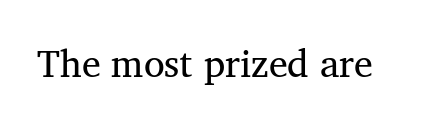
{"serif": "yes", "italic": "no", "bold": "no", "weight": "regular", "width": "normal", "stroke_contrast": "medium", "x_height": "medium", "monospaced": "no", "underline": "no", "letter_spacing": "normal", "letter_spacing_em": 0.0, "glyph_px": 38}
